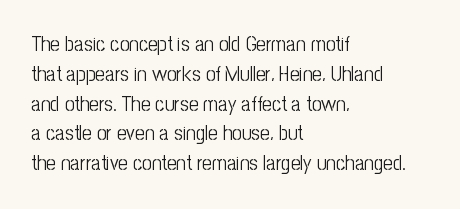
{"italic": "no", "bold": "no", "underline": "no", "align": "left", "line_spacing": "normal", "line_spacing_ratio": 1.42, "letter_spacing": "normal", "letter_spacing_em": 0.0, "glyph_px": 21}
